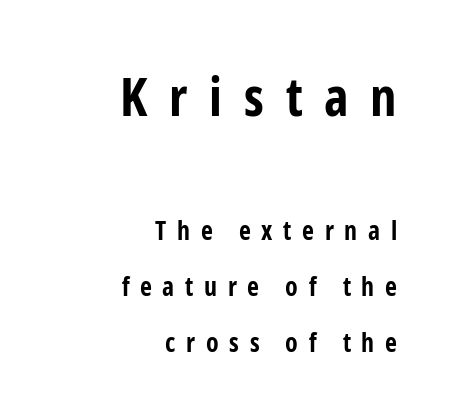
{"serif": "no", "italic": "no", "bold": "yes", "weight": "bold", "width": "condensed", "stroke_contrast": "low", "x_height": "medium", "monospaced": "no", "underline": "no", "align": "right", "line_spacing": "loose", "line_spacing_ratio": 2.15, "letter_spacing": "wide", "letter_spacing_em": 0.41, "larger_block": "first", "size_ratio": 2.04, "glyph_px": 53}
